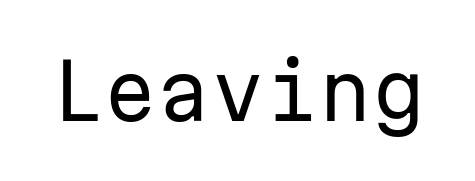
Q: Is the text bold? A: No.
Q: Is the text italic (slanted)? A: No, it is upright.
Q: Is the typeface a serif or a sans-serif typeface? A: Sans-serif.
Q: Is the text underlined? A: No.
Q: Is the spacing between letters normal or unusually wide? A: Normal.
Q: Width (condensed, normal, or wide)? A: Normal.
Q: Stroke contrast? A: Low.
Q: x-height? A: Medium.
Q: Monospaced? A: Yes.
